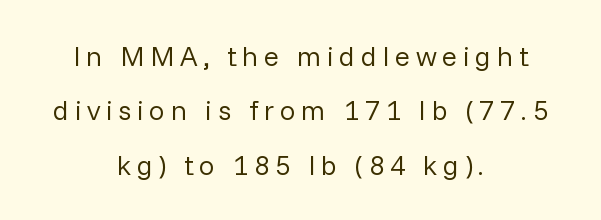
Q: Is the text bold? A: No.
Q: Is the text italic (slanted)? A: No, it is upright.
Q: Is the typeface a serif or a sans-serif typeface? A: Sans-serif.
Q: Is the text underlined? A: No.
Q: How is the paragraph aligned? A: Centered.
Q: Is the spacing between letters normal or unusually wide? A: Unusually wide.
Q: Is the spacing between lines tight, normal or loose? A: Loose.
Q: Width (condensed, normal, or wide)? A: Normal.
Q: Stroke contrast? A: Low.
Q: x-height? A: Medium.
Q: Monospaced? A: No.
